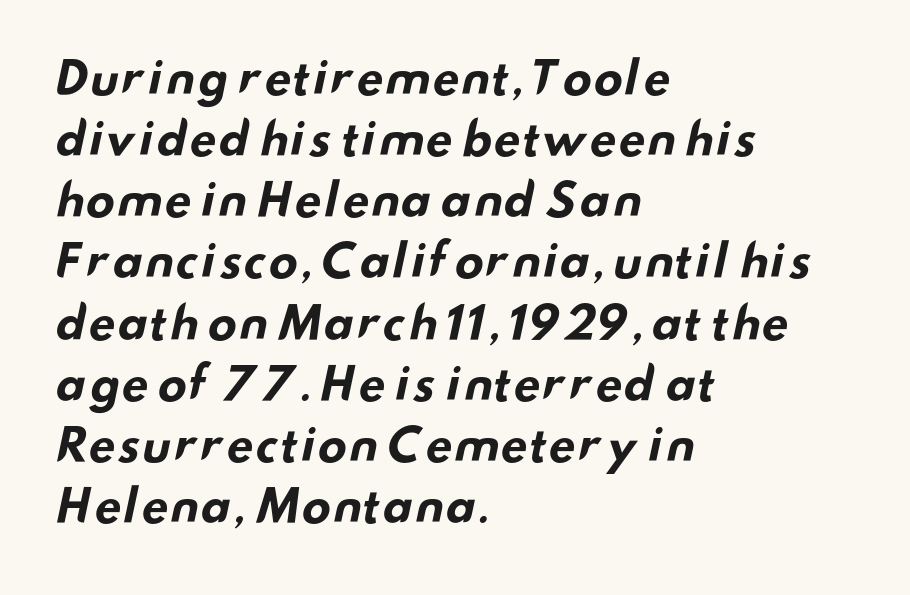
Any mark beneath the type? The region is blank. The compositor pushed each line to the left boundary. The passage shown is typeset with a sans-serif family. The rendering uses a moderate line-height, typical for paragraphs. Caption: bold face, heavy strokes.
